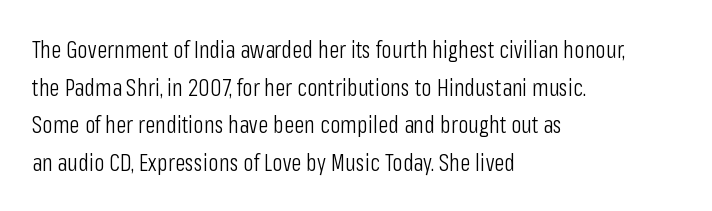
Q: Is the text bold? A: No.
Q: Is the text italic (slanted)? A: No, it is upright.
Q: Is the text underlined? A: No.
Q: How is the paragraph aligned? A: Left-aligned.
Q: Is the spacing between letters normal or unusually wide? A: Normal.
Q: Is the spacing between lines tight, normal or loose? A: Normal.
